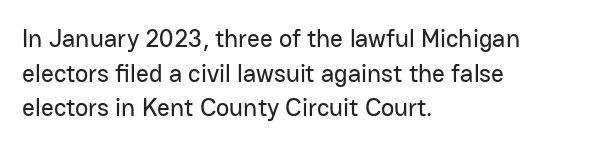
{"italic": "no", "underline": "no", "align": "left", "line_spacing": "normal", "line_spacing_ratio": 1.39, "letter_spacing": "normal", "letter_spacing_em": 0.0, "glyph_px": 25}
